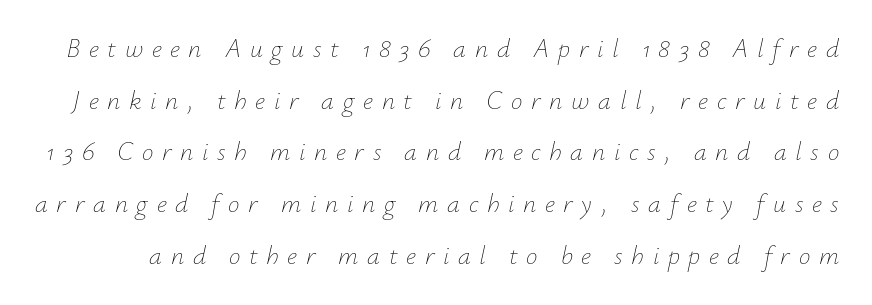
{"italic": "yes", "lean": "right", "slant_degrees": 12, "bold": "no", "underline": "no", "line_spacing": "loose", "line_spacing_ratio": 1.99, "letter_spacing": "wide", "letter_spacing_em": 0.33, "glyph_px": 26}
